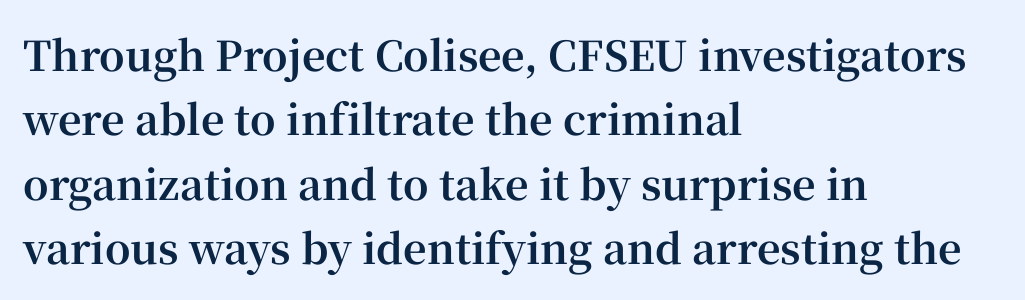
The letters are bold, with thick, heavy strokes. The specimen omits any rule beneath the text block's lines. The passage shown stacks its lines at a standard gap. Short note: letters normally spaced. The lines in this sample share a left origin and differ only in where they stop. The letters stand upright; this is a roman face.
